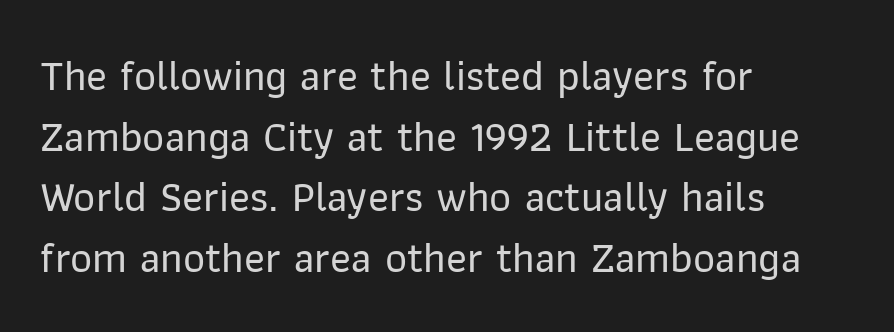
The image shows 43 px sans-serif type, upright; set left-aligned, normal line spacing (1.41x), normal letter spacing, not underlined; low stroke contrast and a medium x-height.
